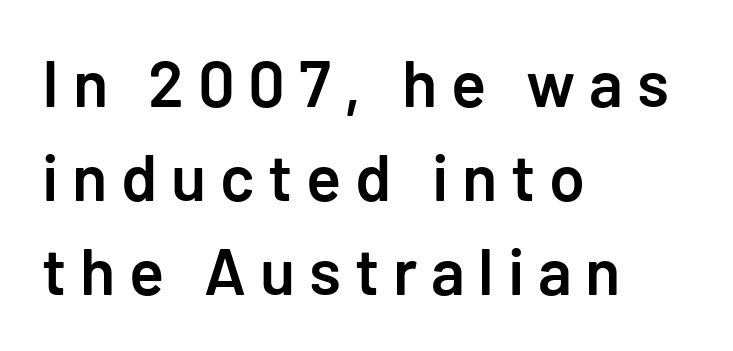
The image shows 65 px semibold sans-serif type, upright; set left-aligned, normal line spacing (1.45x), unusually wide letter spacing (+0.21 em), not underlined; low stroke contrast and a medium x-height.
